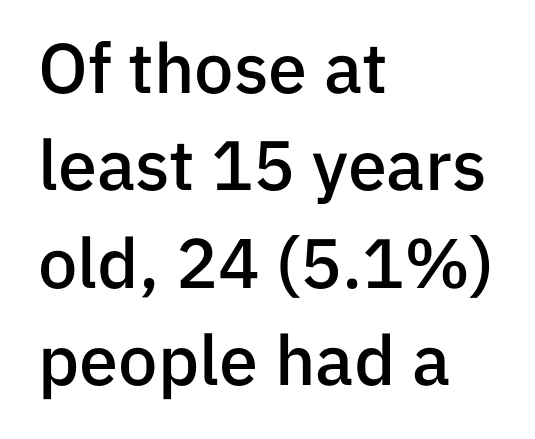
The letters stand upright; this is a roman face. Leading matches the norm, producing a regular column. Here the designer chose a conventional face with non-uniform glyph widths. The strip under each line holds only bare page.
